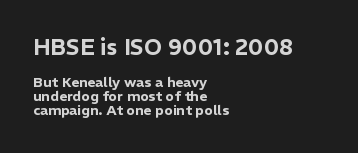
The image shows 22 px text type, upright; set left-aligned, tight line spacing (1.01x), normal letter spacing, not underlined; the first (top) block is 1.57x larger.
